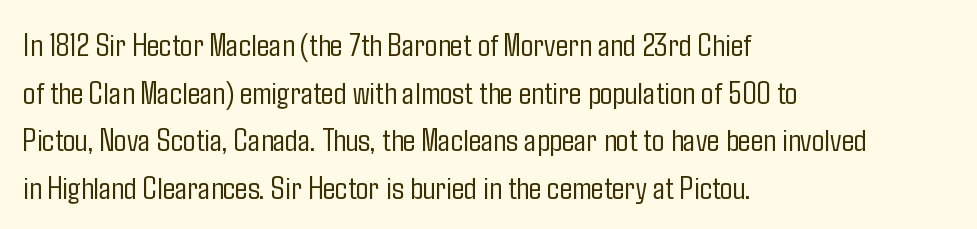
The image shows 33 px light, condensed sans-serif type, upright; set left-aligned, normal line spacing (1.44x), normal letter spacing, not underlined; low stroke contrast and a medium x-height.
